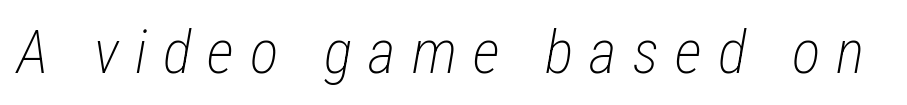
Q: Is the text bold? A: No.
Q: Is the text italic (slanted)? A: Yes, it leans right by about 12 degrees.
Q: Is the text underlined? A: No.
Q: Is the spacing between letters normal or unusually wide? A: Unusually wide.
Q: Width (condensed, normal, or wide)? A: Condensed.
Q: Stroke contrast? A: Low.
Q: x-height? A: Medium.
Q: Monospaced? A: No.
